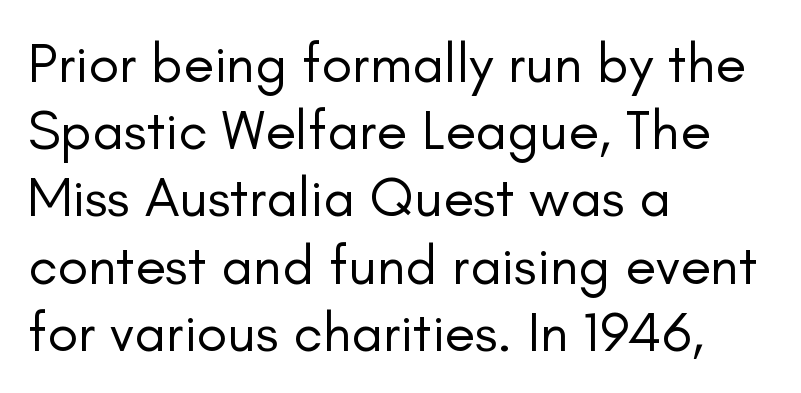
{"serif": "no", "italic": "no", "bold": "no", "weight": "regular", "width": "normal", "stroke_contrast": "low", "x_height": "small", "monospaced": "no", "underline": "no", "align": "left", "line_spacing_ratio": 1.2, "letter_spacing": "normal", "letter_spacing_em": 0.0, "glyph_px": 56}
